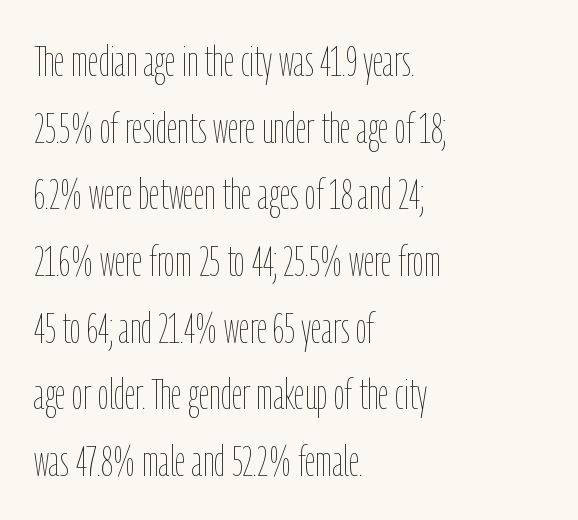
Q: Is the text bold? A: No.
Q: Is the text italic (slanted)? A: No, it is upright.
Q: Is the text underlined? A: No.
Q: How is the paragraph aligned? A: Left-aligned.
Q: Is the spacing between letters normal or unusually wide? A: Normal.
Q: Is the spacing between lines tight, normal or loose? A: Normal.
Q: Width (condensed, normal, or wide)? A: Condensed.
Q: Stroke contrast? A: Low.
Q: x-height? A: Medium.
Q: Monospaced? A: No.
